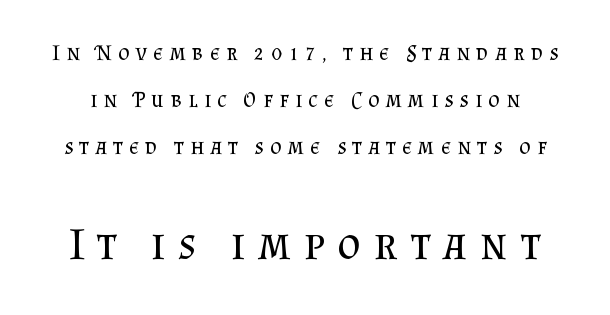
Q: Is the text bold? A: No.
Q: Is the text italic (slanted)? A: No, it is upright.
Q: Is the typeface a serif or a sans-serif typeface? A: Serif.
Q: Is the text underlined? A: No.
Q: Is the spacing between letters normal or unusually wide? A: Unusually wide.
Q: Is the spacing between lines tight, normal or loose? A: Loose.
Q: Which block of text is set in a larger size, the first (top) or the second (bottom)? A: The second (bottom) one.
Q: Width (condensed, normal, or wide)? A: Normal.
Q: Stroke contrast? A: Medium.
Q: x-height? A: Small.
Q: Monospaced? A: No.
